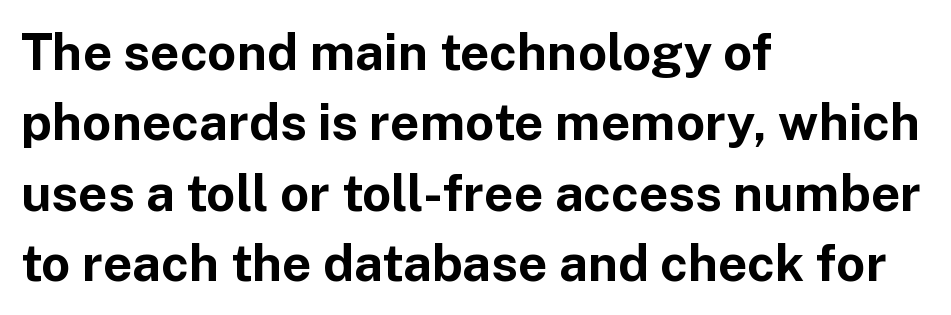
{"serif": "no", "italic": "no", "bold": "yes", "weight": "bold", "width": "normal", "stroke_contrast": "low", "x_height": "medium", "monospaced": "no", "underline": "no", "align": "left", "line_spacing": "normal", "line_spacing_ratio": 1.38, "letter_spacing": "normal", "letter_spacing_em": 0.0, "glyph_px": 51}
